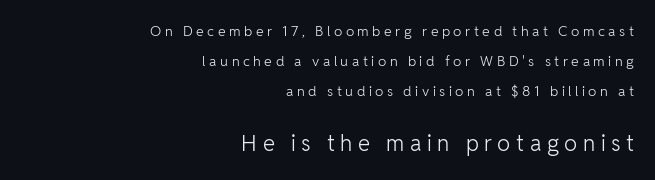
The image shows 22 px text type, upright; set right-aligned, loose line spacing (2.13x), unusually wide letter spacing (+0.25 em), not underlined; the second (bottom) block is 1.57x larger.
